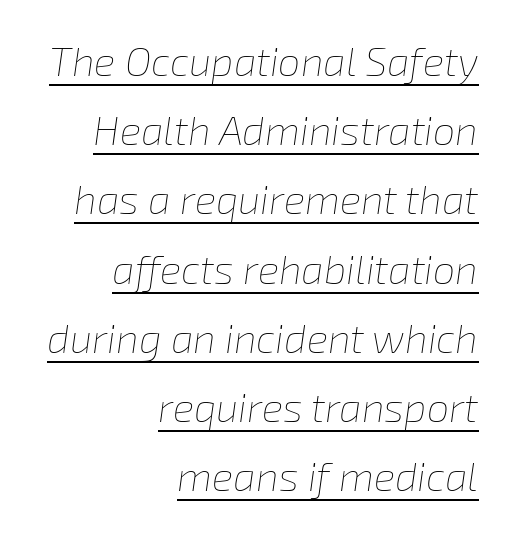
{"italic": "yes", "lean": "right", "slant_degrees": 8, "bold": "no", "weight": "thin", "width": "normal", "stroke_contrast": "low", "x_height": "medium", "monospaced": "no", "underline": "yes", "align": "right", "line_spacing_ratio": 1.73, "letter_spacing": "normal", "letter_spacing_em": 0.0, "glyph_px": 40}
